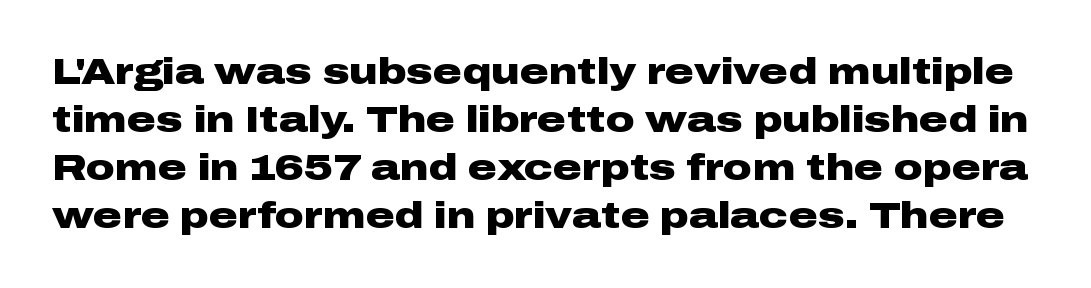
Here the designer chose a conventional face with non-uniform glyph widths. Type style note: lacks serifs. Normally led — the rows are evenly, conventionally spaced. Weight check: bold — yes, fully.
